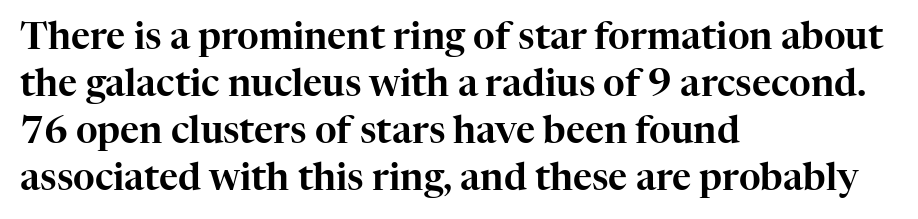
The image shows 37 px serif type, upright; set left-aligned, normal line spacing (1.27x), normal letter spacing, not underlined; high stroke contrast and a medium x-height.
